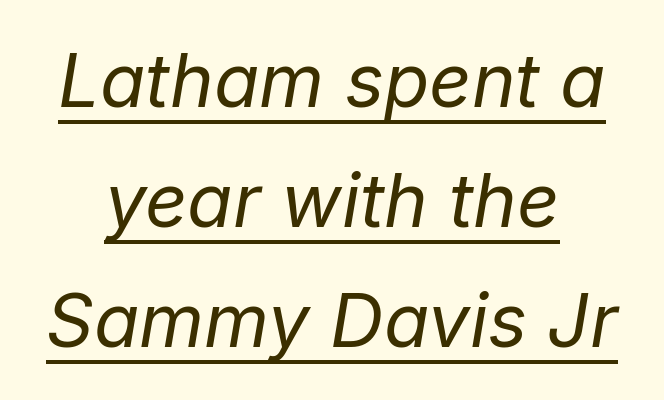
{"italic": "yes", "lean": "right", "slant_degrees": 9, "bold": "no", "weight": "regular", "width": "normal", "stroke_contrast": "low", "x_height": "medium", "monospaced": "no", "underline": "yes", "align": "center", "line_spacing": "normal", "line_spacing_ratio": 1.62, "letter_spacing": "normal", "letter_spacing_em": 0.0, "glyph_px": 74}
